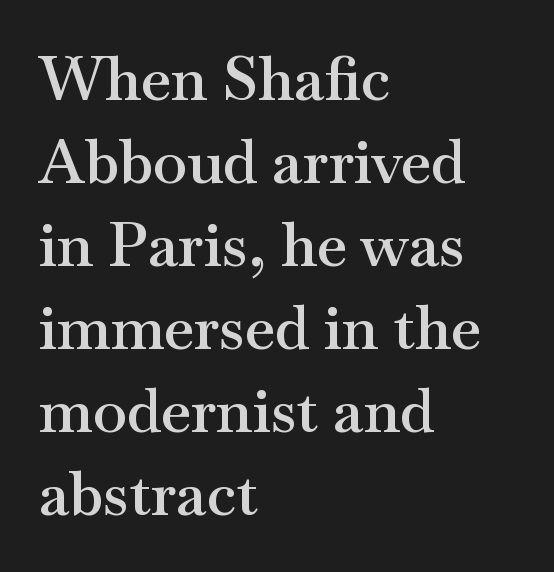
Q: Is the text bold? A: Semi-bold.
Q: Is the text italic (slanted)? A: No, it is upright.
Q: Is the typeface a serif or a sans-serif typeface? A: Serif.
Q: Is the text underlined? A: No.
Q: How is the paragraph aligned? A: Left-aligned.
Q: Is the spacing between letters normal or unusually wide? A: Normal.
Q: Is the spacing between lines tight, normal or loose? A: Normal.
Q: Width (condensed, normal, or wide)? A: Wide.
Q: Stroke contrast? A: Medium.
Q: x-height? A: Small.
Q: Monospaced? A: No.
